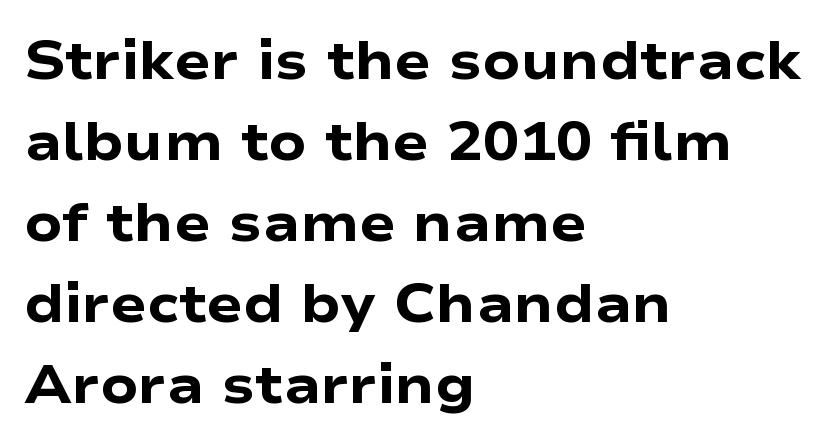
The image shows 54 px heavy, wide sans-serif type, upright; set left-aligned, normal line spacing (1.5x), normal letter spacing, not underlined; low stroke contrast and a medium x-height.
